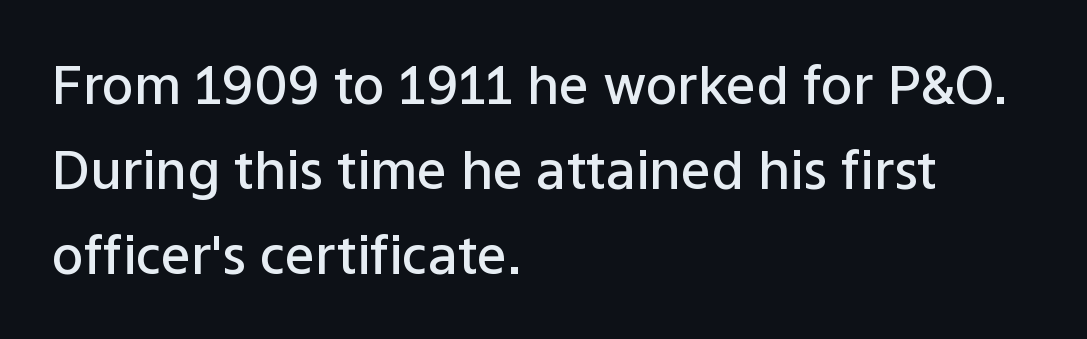
The image shows 53 px semibold sans-serif type, upright; set left-aligned, normal line spacing (1.6x), normal letter spacing, not underlined; low stroke contrast and a medium x-height.
